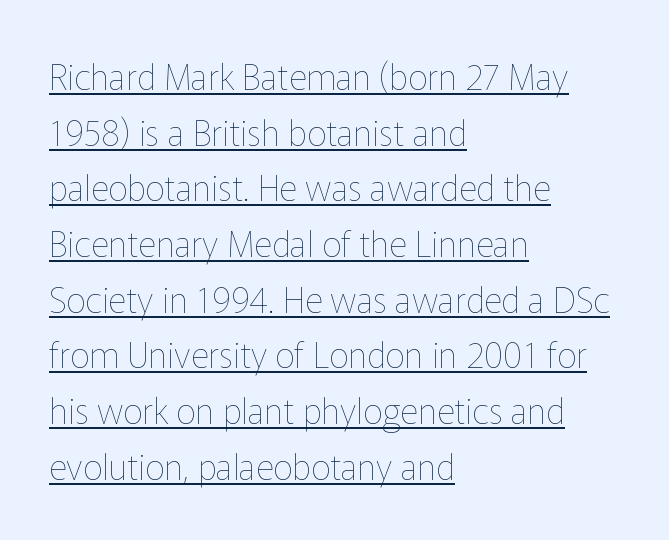
In CSS terms this would be text-align: left. Does a line run under the words? Yes, clearly. Spacing verdict: proportional, widths tailored to each character. Here the glyphs are tracked normally, forming tight word shapes. Counters stay open thanks to moderate or lighter strokes.
